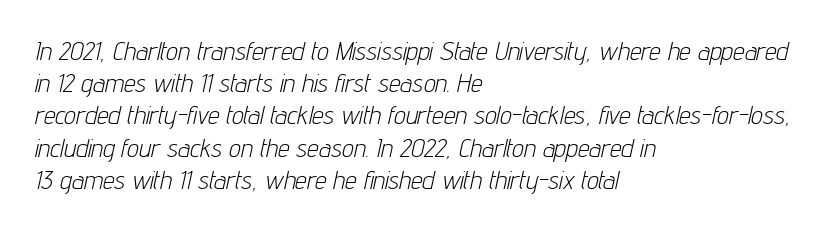
Leftover space on each line is placed entirely after the last word. Anything drawn beneath the words? Only blank space. The letters sit at their default tracking, neither squeezed nor spread. It's the slanting kind of type. The strokes carry an ordinary text weight at most.
